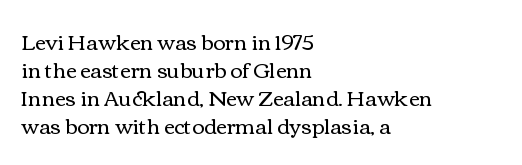
The image shows 21 px text type, upright; set left-aligned, normal line spacing (1.33x), normal letter spacing, not underlined.
